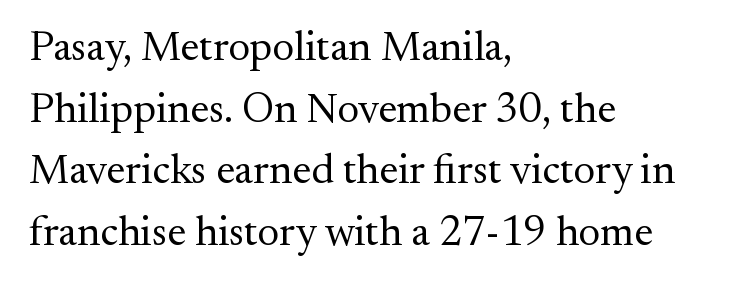
These lines keep a tight, regular rhythm from letter to letter. Posture: upright roman. Here the designer chose a conventional face with non-uniform glyph widths. Letters rest on an invisible, unmarked baseline. Interline gaps are of average width in this sample. The typeface chosen for these lines features serifs.
